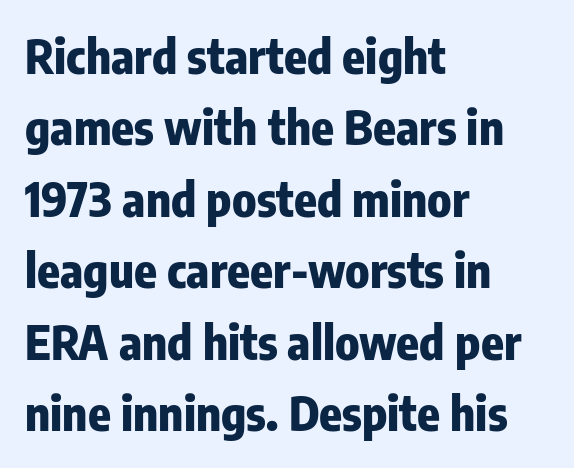
The image shows 47 px heavy, condensed sans-serif type, upright; set left-aligned, normal line spacing (1.52x), normal letter spacing, not underlined; low stroke contrast and a medium x-height.
